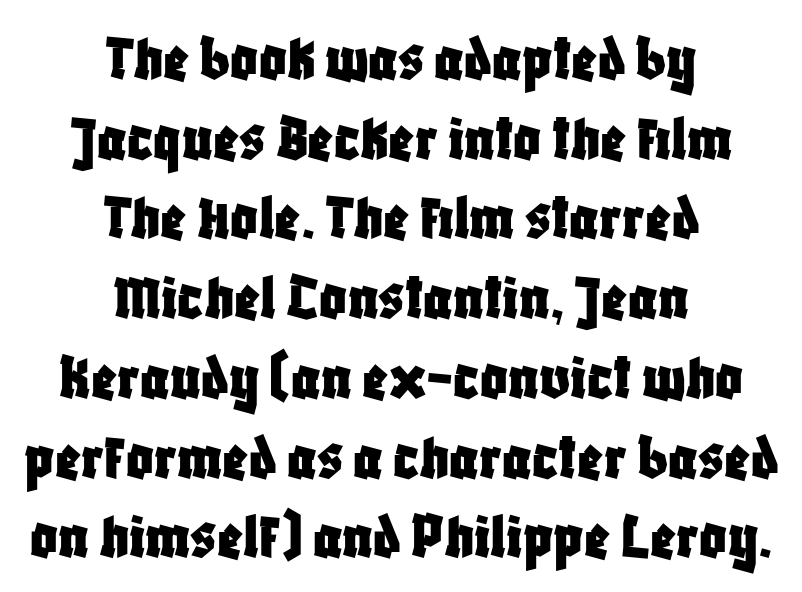
Type style note: lacks serifs. Has an underline been added? It has not. Spacing verdict: proportional, widths tailored to each character. The rendering positions every line midway between the sides. You can tell it's not italic because the verticals are truly vertical. The horizontal fit of the characters is conventional and even.
